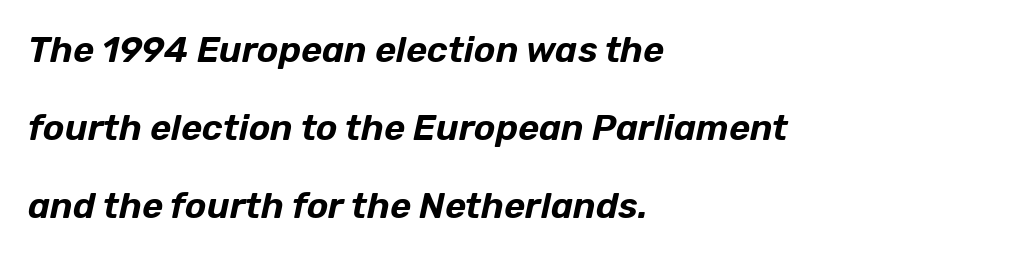
The text carries the slant typical of an italic or oblique font. Is the block centered? No — it sits flush against the left margin. No extra tracking has been applied to these lines. Think of a printed novel: that variable character pitch is what you see here. This sample trades compactness for vertical openness between lines. Honestly, there is no underline to notice here at all.
